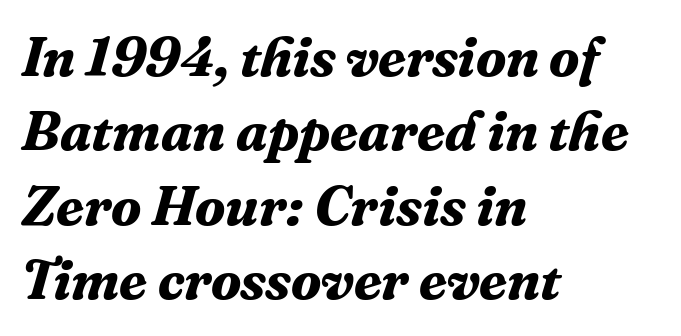
The image shows 56 px bold serif type, italic (leaning right); set left-aligned, normal line spacing (1.33x), normal letter spacing, not underlined; medium stroke contrast and a medium x-height.
